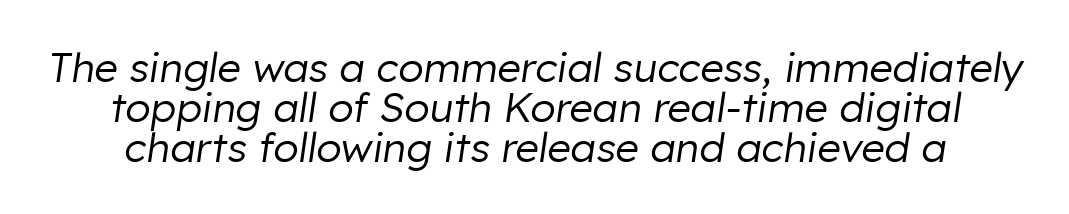
{"italic": "yes", "lean": "right", "slant_degrees": 8, "bold": "no", "weight": "regular", "width": "normal", "stroke_contrast": "low", "x_height": "medium", "monospaced": "no", "underline": "no", "line_spacing": "tight", "line_spacing_ratio": 0.97, "letter_spacing": "normal", "letter_spacing_em": 0.0, "glyph_px": 41}
